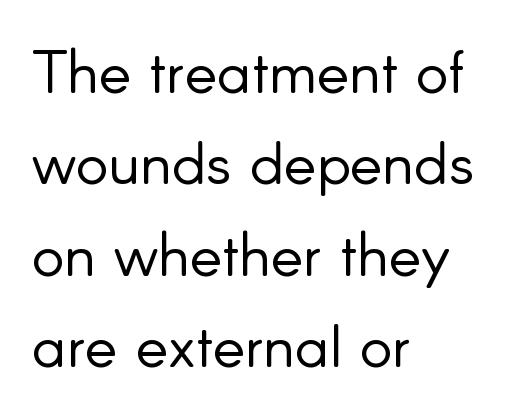
Tall strokes in this sample are plumb rather than angled. Beneath every word, the page is bare. Line spacing here is normal. The rag falls on the right side of this text block. This sample uses plain, unmodified letter spacing.
